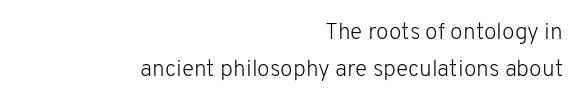
The image shows 23 px text type, upright; set right-aligned, normal line spacing (1.62x), normal letter spacing, not underlined.
